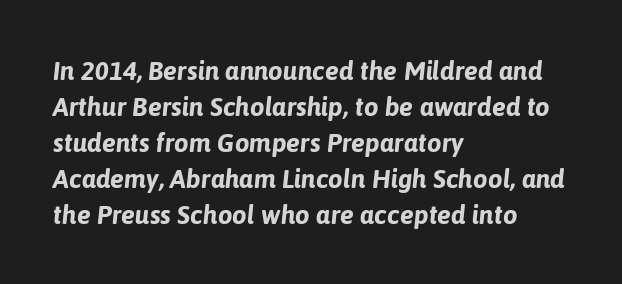
The image shows 26 px bold type, italic (leaning right); set left-aligned, normal line spacing (1.38x), normal letter spacing, not underlined.
